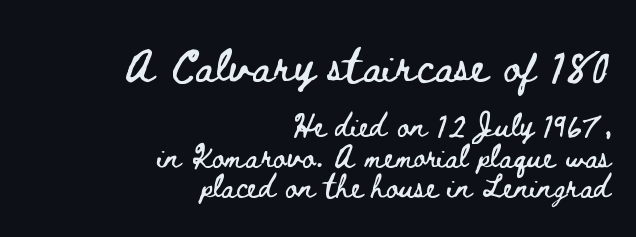
Q: Is the text underlined? A: No.
Q: How is the paragraph aligned? A: Right-aligned.
Q: Is the spacing between letters normal or unusually wide? A: Normal.
Q: Is the spacing between lines tight, normal or loose? A: Normal.
Q: Which block of text is set in a larger size, the first (top) or the second (bottom)? A: The first (top) one.
Q: Width (condensed, normal, or wide)? A: Wide.
Q: Stroke contrast? A: Low.
Q: x-height? A: Small.
Q: Monospaced? A: No.
